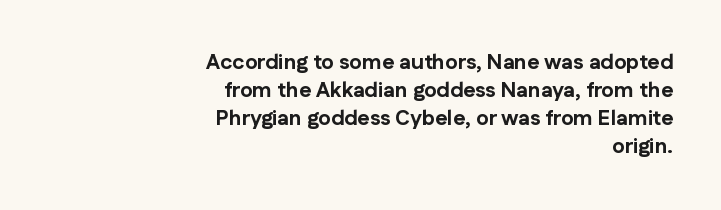
{"italic": "no", "bold": "yes", "underline": "no", "align": "right", "line_spacing": "normal", "line_spacing_ratio": 1.33, "letter_spacing": "normal", "letter_spacing_em": 0.0, "glyph_px": 21}
